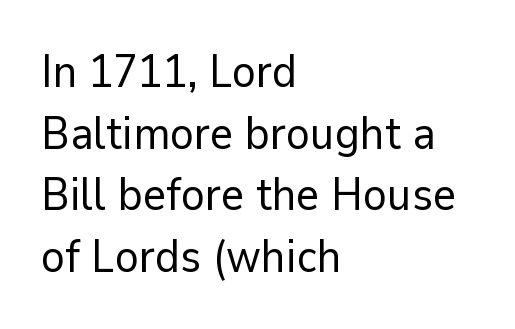
The image shows 45 px regular-weight sans-serif type, upright; set left-aligned, normal line spacing (1.37x), normal letter spacing, not underlined; low stroke contrast and a medium x-height.
